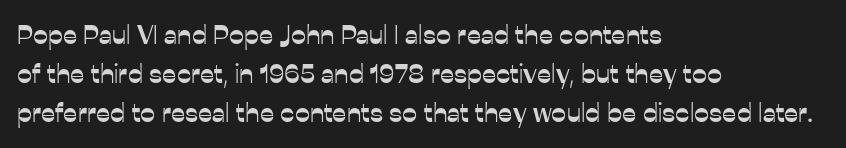
The image shows 27 px text type, upright; set left-aligned, normal line spacing (1.45x), normal letter spacing, not underlined.
